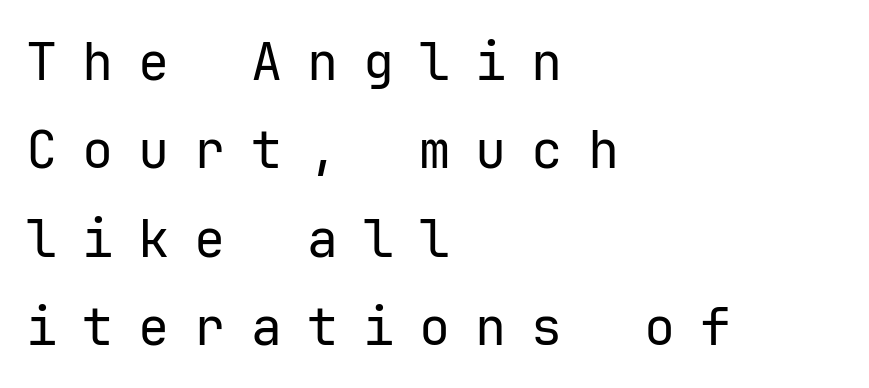
The image shows 52 px regular-weight sans-serif type, upright; set left-aligned, normal line spacing (1.7x), unusually wide letter spacing (+0.48 em), not underlined; low stroke contrast and a medium x-height.
